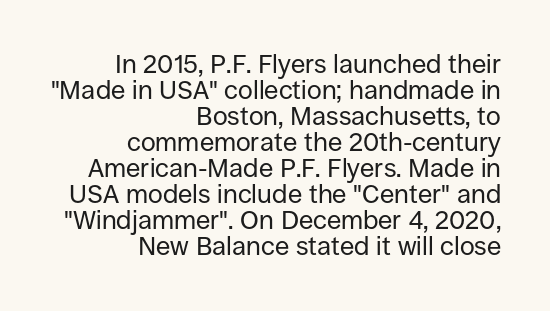
Here the glyphs are tracked normally, forming tight word shapes. Line ends are locked; line starts wander. The lettering holds an erect, upright posture throughout. No heavy texture on the line: the type isn't bold. The words here are not underlined.
